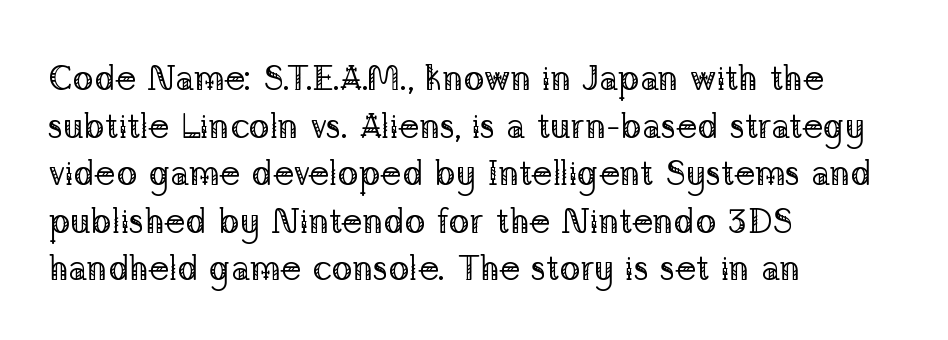
{"serif": "yes", "italic": "no", "bold": "no", "weight": "regular", "width": "normal", "stroke_contrast": "low", "x_height": "medium", "monospaced": "no", "underline": "no", "align": "left", "line_spacing": "normal", "line_spacing_ratio": 1.36, "letter_spacing": "normal", "letter_spacing_em": 0.0, "glyph_px": 35}
